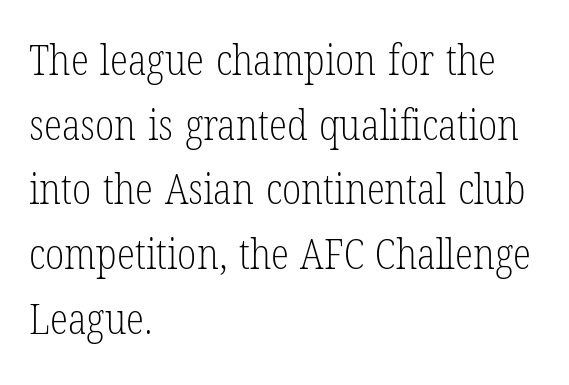
{"serif": "yes", "italic": "no", "bold": "no", "weight": "light", "width": "condensed", "stroke_contrast": "low", "x_height": "medium", "monospaced": "no", "underline": "no", "align": "left", "line_spacing": "normal", "line_spacing_ratio": 1.54, "letter_spacing": "normal", "letter_spacing_em": 0.0, "glyph_px": 42}
